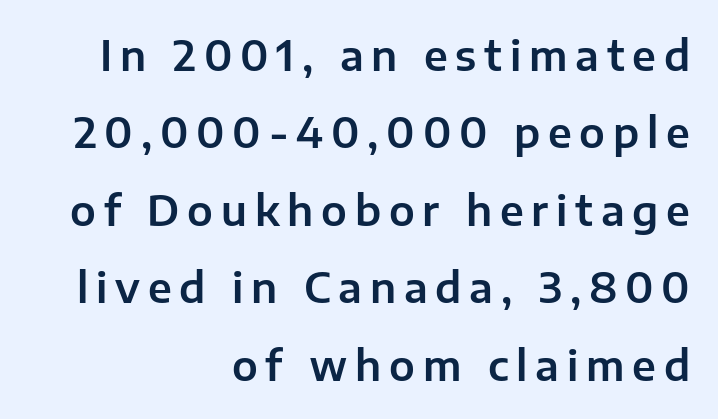
The zone under the glyphs is completely vacant. You can tell it's not italic because the verticals are truly vertical. Looks like regular typesetting: each glyph gets only the width it needs. Which margin do the lines hug? The right one — the left edge is uneven.
